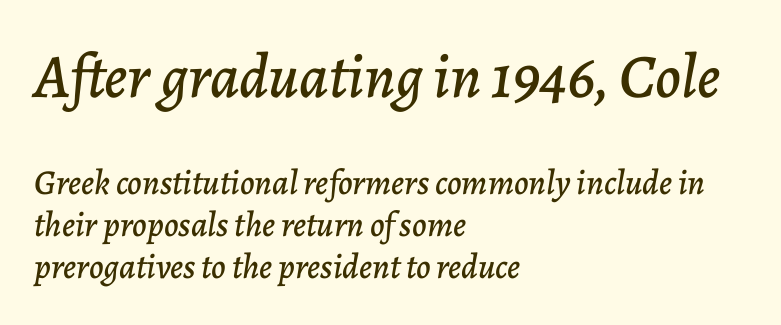
Character widths vary here, with narrow letters taking less room than wide ones. Quick note: italic. If you drew a ruler down the left edge, every line would touch it. How are the letters spaced? Ordinarily, with no added tracking.
